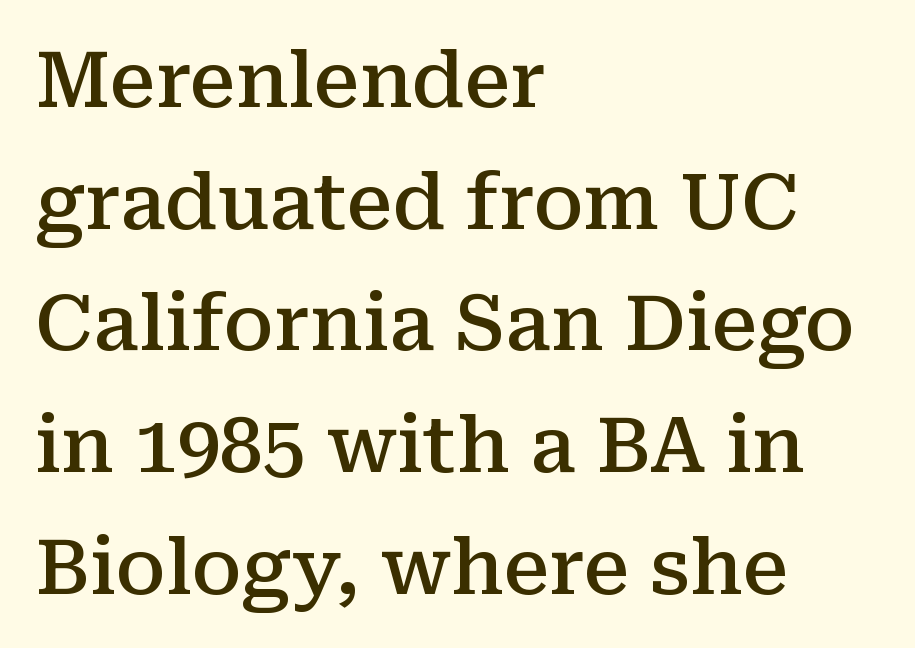
{"serif": "yes", "italic": "no", "bold": "semi", "weight": "semibold", "width": "normal", "stroke_contrast": "medium", "x_height": "medium", "monospaced": "no", "underline": "no", "align": "left", "line_spacing": "normal", "line_spacing_ratio": 1.58, "letter_spacing": "normal", "letter_spacing_em": 0.0, "glyph_px": 77}
